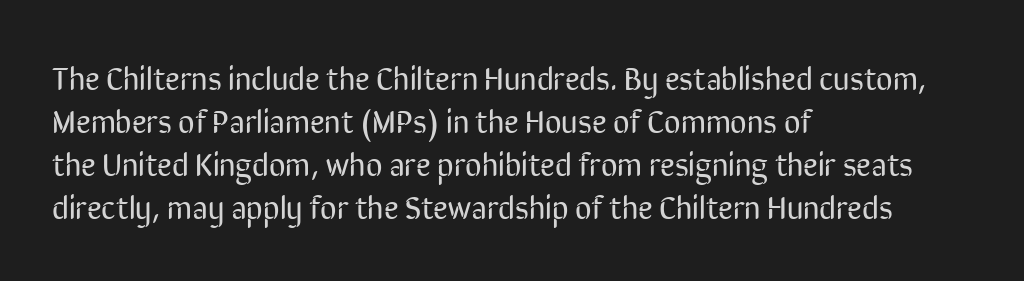
This sample has the flowing, uneven cadence of proportional lettering. Is this a sans? Yes — the strokes have no serifs. A classic flush-left, rag-right setting is used for this passage. Words float on clear page, feet unadorned. Spacing between characters is what you'd get straight out of the box.
